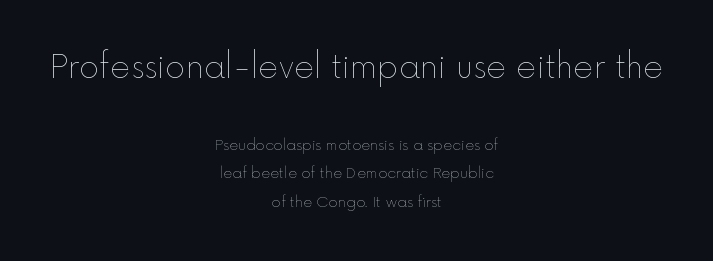
Q: Is the text bold? A: No.
Q: Is the text italic (slanted)? A: No, it is upright.
Q: Is the text underlined? A: No.
Q: How is the paragraph aligned? A: Centered.
Q: Is the spacing between letters normal or unusually wide? A: Normal.
Q: Is the spacing between lines tight, normal or loose? A: Loose.
Q: Which block of text is set in a larger size, the first (top) or the second (bottom)? A: The first (top) one.
Q: Width (condensed, normal, or wide)? A: Normal.
Q: x-height? A: Medium.
Q: Monospaced? A: No.
